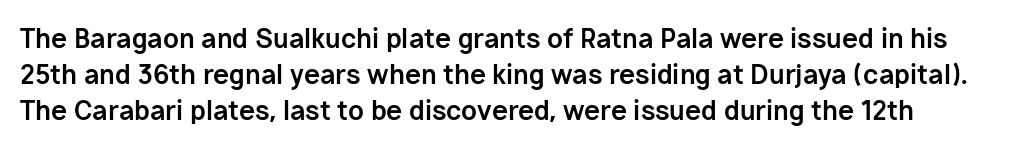
Q: Is the text bold? A: Yes.
Q: Is the text italic (slanted)? A: No, it is upright.
Q: Is the text underlined? A: No.
Q: Is the spacing between letters normal or unusually wide? A: Normal.
Q: Is the spacing between lines tight, normal or loose? A: Normal.
